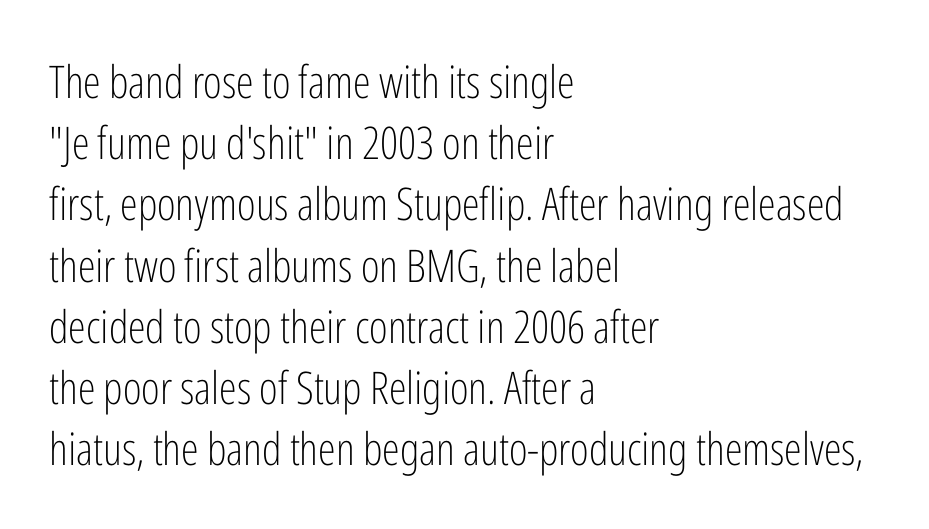
{"serif": "no", "italic": "no", "bold": "no", "weight": "light", "width": "condensed", "stroke_contrast": "low", "x_height": "medium", "monospaced": "no", "underline": "no", "align": "left", "line_spacing": "normal", "line_spacing_ratio": 1.36, "letter_spacing": "normal", "letter_spacing_em": 0.0, "glyph_px": 45}
